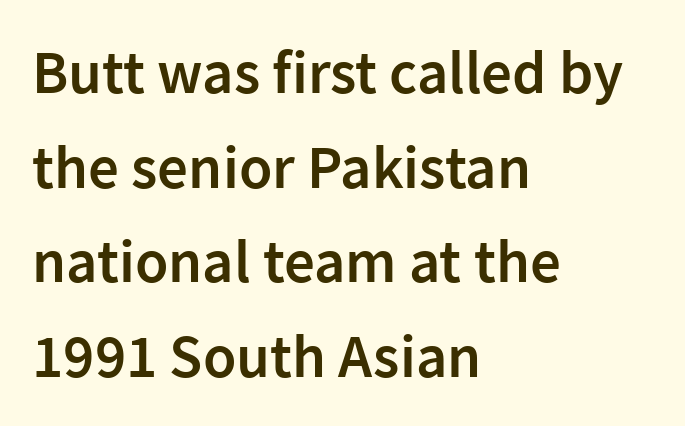
The image shows 61 px semibold sans-serif type, upright; set left-aligned, normal line spacing (1.55x), normal letter spacing, not underlined; low stroke contrast and a medium x-height.
